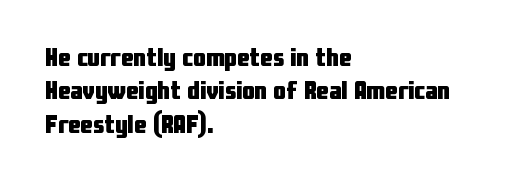
{"italic": "no", "bold": "yes", "underline": "no", "align": "left", "line_spacing": "normal", "line_spacing_ratio": 1.34, "letter_spacing": "normal", "letter_spacing_em": 0.0, "glyph_px": 25}
